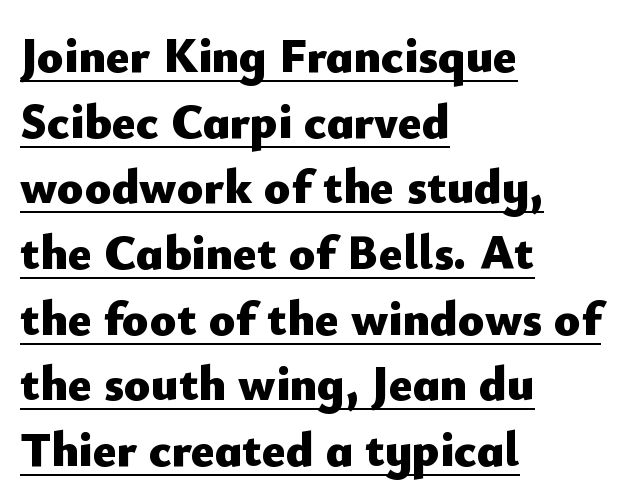
Q: Is the text bold? A: Yes.
Q: Is the text italic (slanted)? A: No, it is upright.
Q: Is the typeface a serif or a sans-serif typeface? A: Sans-serif.
Q: Is the text underlined? A: Yes.
Q: How is the paragraph aligned? A: Left-aligned.
Q: Is the spacing between letters normal or unusually wide? A: Normal.
Q: Is the spacing between lines tight, normal or loose? A: Normal.
Q: Width (condensed, normal, or wide)? A: Normal.
Q: Stroke contrast? A: Low.
Q: x-height? A: Small.
Q: Monospaced? A: No.
